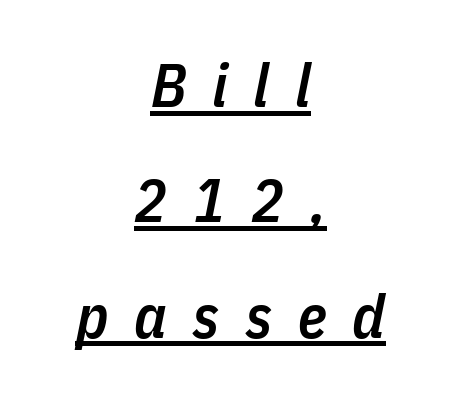
The image shows 61 px semibold, condensed type, italic (leaning right); set centered, line spacing 1.89x, unusually wide letter spacing (+0.42 em), underlined; low stroke contrast and a medium x-height.
